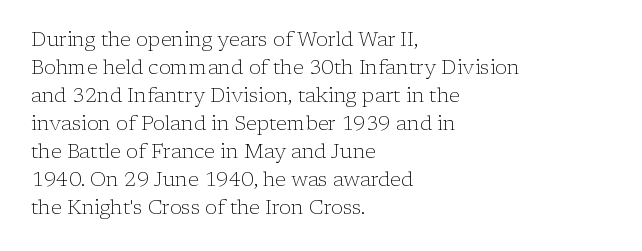
The image shows 20 px text type, upright; set left-aligned, normal line spacing (1.4x), normal letter spacing, not underlined.
